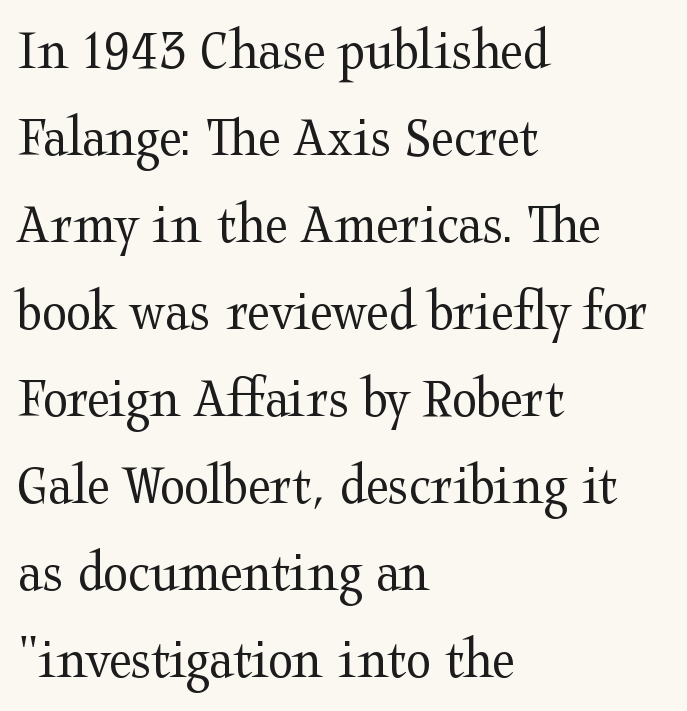
Q: Is the text bold? A: No.
Q: Is the text italic (slanted)? A: No, it is upright.
Q: Is the typeface a serif or a sans-serif typeface? A: Serif.
Q: Is the text underlined? A: No.
Q: How is the paragraph aligned? A: Left-aligned.
Q: Is the spacing between letters normal or unusually wide? A: Normal.
Q: Is the spacing between lines tight, normal or loose? A: Normal.
Q: Width (condensed, normal, or wide)? A: Wide.
Q: Stroke contrast? A: Medium.
Q: x-height? A: Medium.
Q: Monospaced? A: No.
